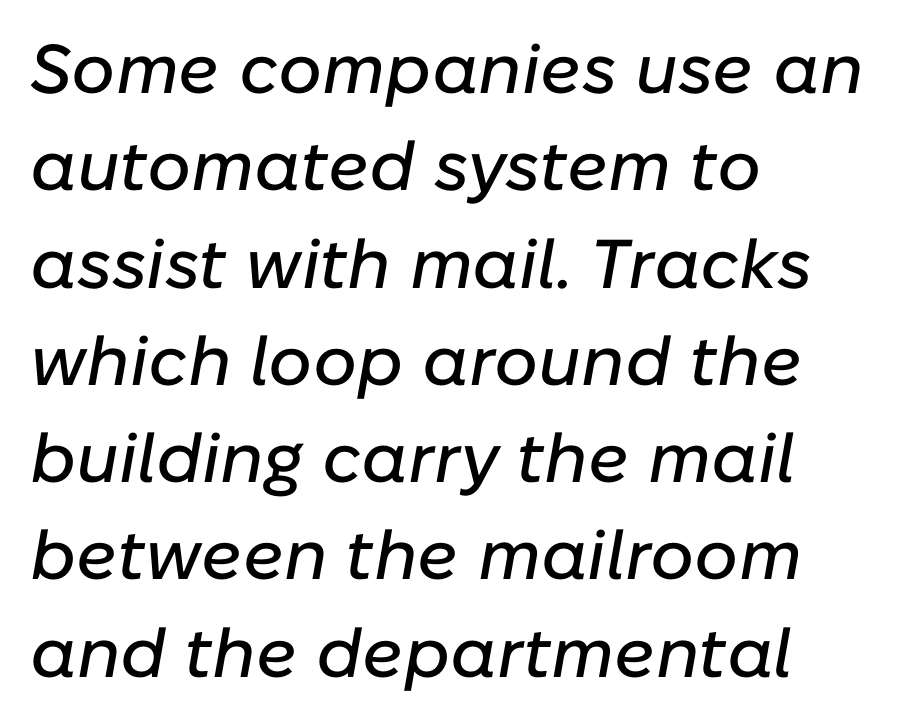
These lines were composed using italics. The foot of each line stays bare and open. Summary of vertical rhythm: regular, with standard interline spacing. Character widths vary here, with narrow letters taking less room than wide ones.
